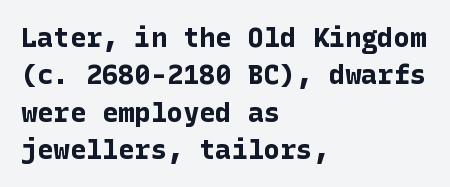
It's the straight-up-and-down kind of type. The lines are quadded left. Letter spacing: default. Rule under the text: the space is simply empty. The space between consecutive lines is moderate. Notice how thick the strokes are: this is what a full bold looks like.
